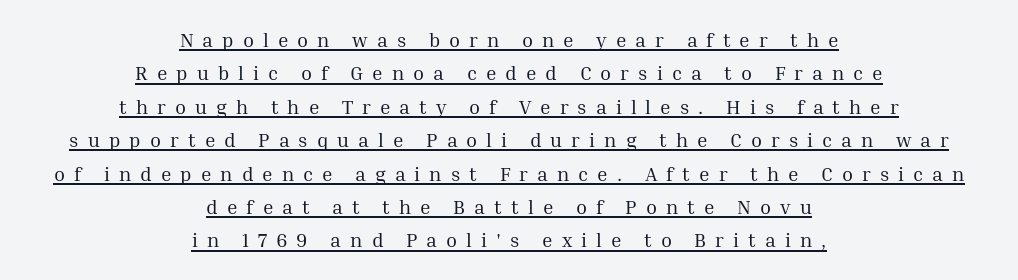
Q: Is the text bold? A: No.
Q: Is the text italic (slanted)? A: No, it is upright.
Q: Is the text underlined? A: Yes.
Q: How is the paragraph aligned? A: Centered.
Q: Is the spacing between letters normal or unusually wide? A: Unusually wide.
Q: Is the spacing between lines tight, normal or loose? A: Normal.
